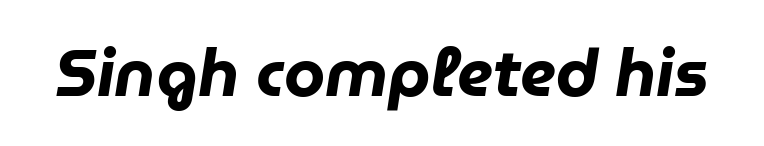
Q: Is the text bold? A: Yes.
Q: Is the text italic (slanted)? A: Yes, it leans right by about 9 degrees.
Q: Is the text underlined? A: No.
Q: Is the spacing between letters normal or unusually wide? A: Normal.
Q: Width (condensed, normal, or wide)? A: Normal.
Q: Stroke contrast? A: Low.
Q: x-height? A: Medium.
Q: Monospaced? A: No.
